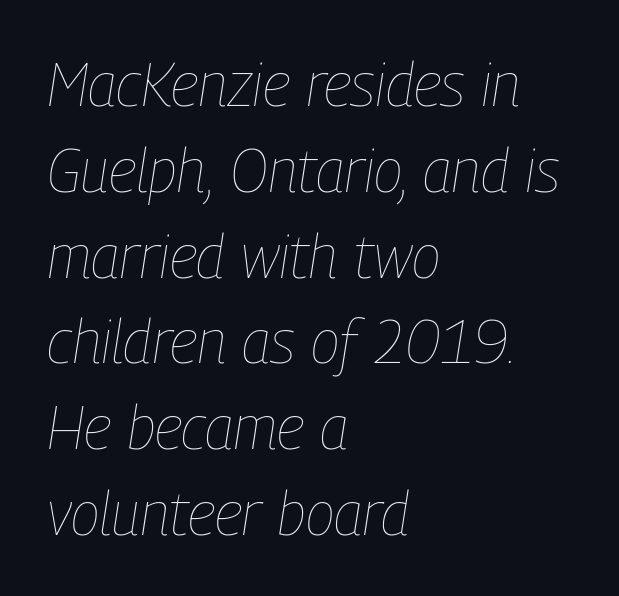
The image shows 60 px thin, condensed type, italic (leaning right); set left-aligned, normal line spacing (1.43x), normal letter spacing, not underlined; low stroke contrast and a medium x-height.
